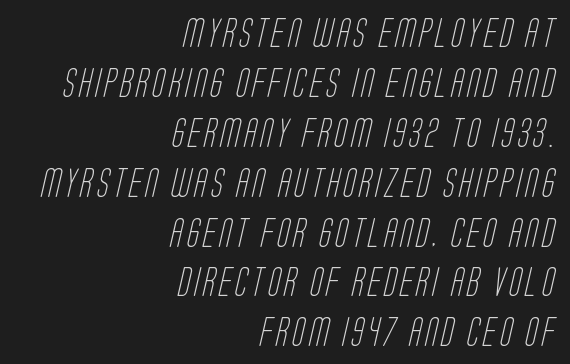
{"serif": "no", "bold": "no", "weight": "light", "width": "condensed", "stroke_contrast": "low", "x_height": "large", "monospaced": "no", "underline": "no", "align": "right", "line_spacing_ratio": 1.72, "glyph_px": 29}
